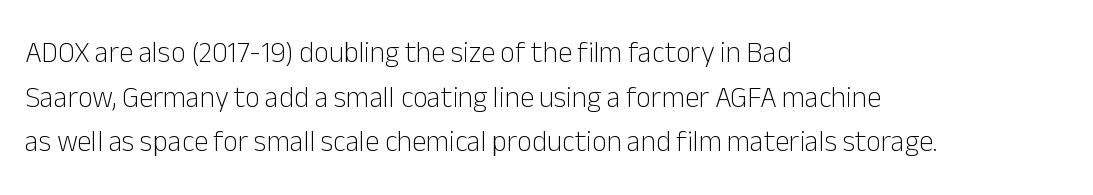
{"serif": "no", "italic": "no", "bold": "no", "weight": "light", "width": "normal", "stroke_contrast": "low", "x_height": "medium", "monospaced": "no", "underline": "no", "align": "left", "line_spacing": "normal", "line_spacing_ratio": 1.54, "letter_spacing": "normal", "letter_spacing_em": 0.0, "glyph_px": 29}
